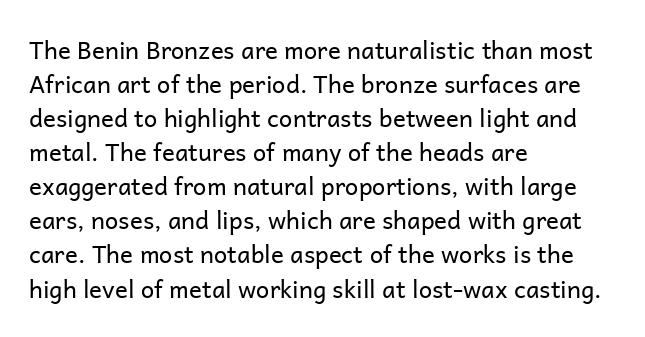
Q: Is the text bold? A: No.
Q: Is the text italic (slanted)? A: No, it is upright.
Q: Is the text underlined? A: No.
Q: How is the paragraph aligned? A: Left-aligned.
Q: Is the spacing between letters normal or unusually wide? A: Normal.
Q: Is the spacing between lines tight, normal or loose? A: Normal.
